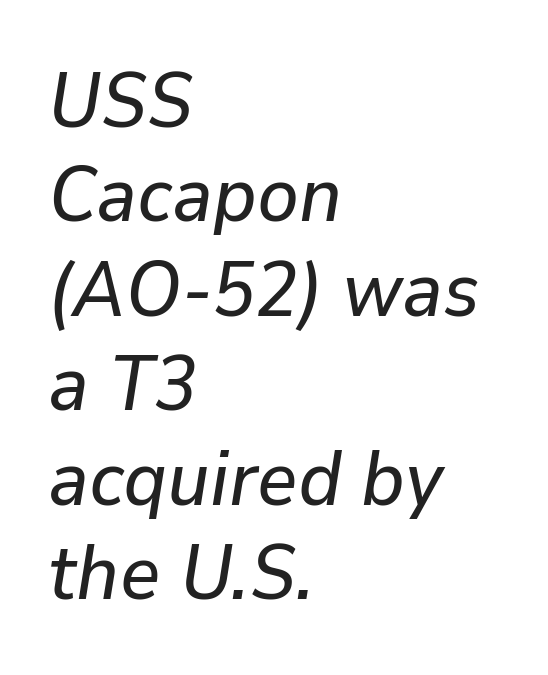
{"italic": "yes", "lean": "right", "slant_degrees": 9, "width": "normal", "stroke_contrast": "low", "x_height": "medium", "monospaced": "no", "underline": "no", "align": "left", "line_spacing_ratio": 1.21, "letter_spacing": "normal", "letter_spacing_em": 0.0, "glyph_px": 78}
